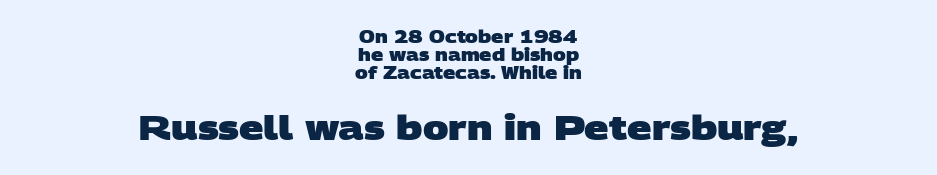
Q: Is the text bold? A: Yes.
Q: Is the typeface a serif or a sans-serif typeface? A: Sans-serif.
Q: Is the text underlined? A: No.
Q: How is the paragraph aligned? A: Centered.
Q: Is the spacing between letters normal or unusually wide? A: Normal.
Q: Is the spacing between lines tight, normal or loose? A: Tight.
Q: Which block of text is set in a larger size, the first (top) or the second (bottom)? A: The second (bottom) one.
Q: Width (condensed, normal, or wide)? A: Wide.
Q: Stroke contrast? A: Low.
Q: x-height? A: Large.
Q: Monospaced? A: No.
